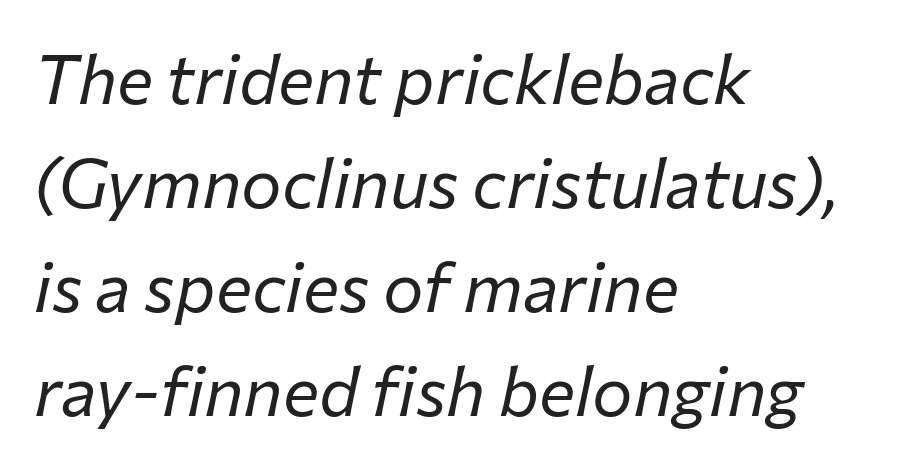
Q: Is the text bold? A: No.
Q: Is the text italic (slanted)? A: Yes, it leans right by about 12 degrees.
Q: Is the text underlined? A: No.
Q: How is the paragraph aligned? A: Left-aligned.
Q: Is the spacing between letters normal or unusually wide? A: Normal.
Q: Is the spacing between lines tight, normal or loose? A: Normal.
Q: Width (condensed, normal, or wide)? A: Normal.
Q: Stroke contrast? A: Low.
Q: x-height? A: Medium.
Q: Monospaced? A: No.
